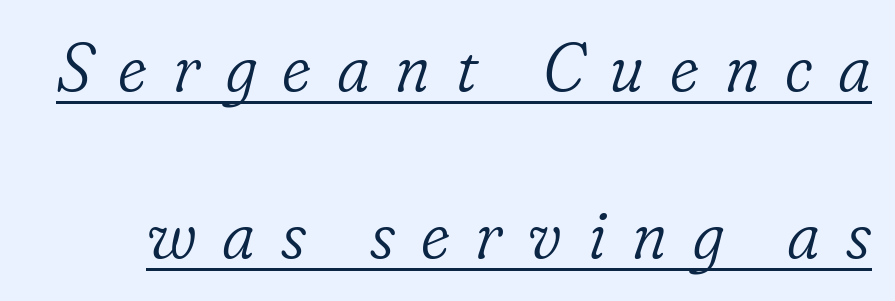
Q: Is the text bold? A: No.
Q: Is the text italic (slanted)? A: Yes, it leans right by about 16 degrees.
Q: Is the typeface a serif or a sans-serif typeface? A: Serif.
Q: Is the text underlined? A: Yes.
Q: Is the spacing between letters normal or unusually wide? A: Unusually wide.
Q: Is the spacing between lines tight, normal or loose? A: Loose.
Q: Width (condensed, normal, or wide)? A: Normal.
Q: Stroke contrast? A: Low.
Q: x-height? A: Small.
Q: Monospaced? A: No.
